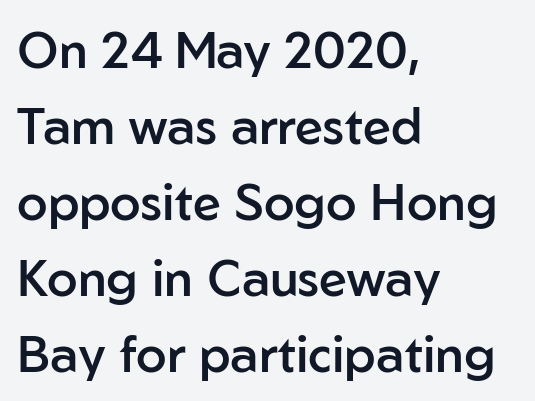
{"serif": "no", "italic": "no", "bold": "semi", "weight": "semibold", "width": "normal", "stroke_contrast": "low", "x_height": "medium", "monospaced": "no", "underline": "no", "align": "left", "line_spacing": "normal", "line_spacing_ratio": 1.52, "letter_spacing": "normal", "letter_spacing_em": 0.0, "glyph_px": 50}
